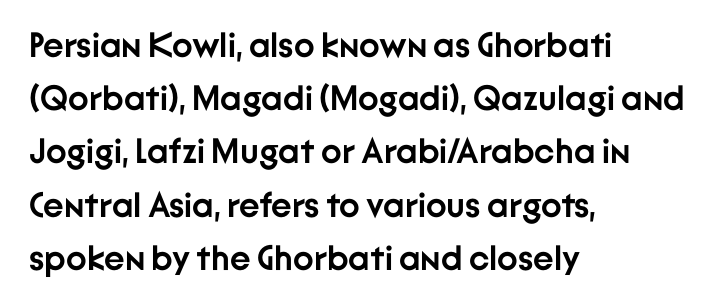
The image shows 35 px semibold sans-serif type, upright; set left-aligned, normal line spacing (1.52x), normal letter spacing, not underlined; low stroke contrast and a medium x-height.
